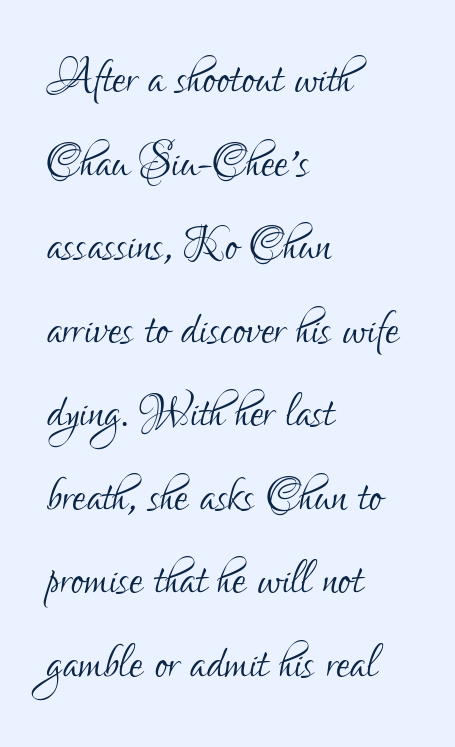
Plain, unruled lines of type. The designer went with a sans here, leaving each stem footless. A classic flush-left, rag-right setting is used for this passage. Varying glyph widths throughout — classic text-font behaviour.
